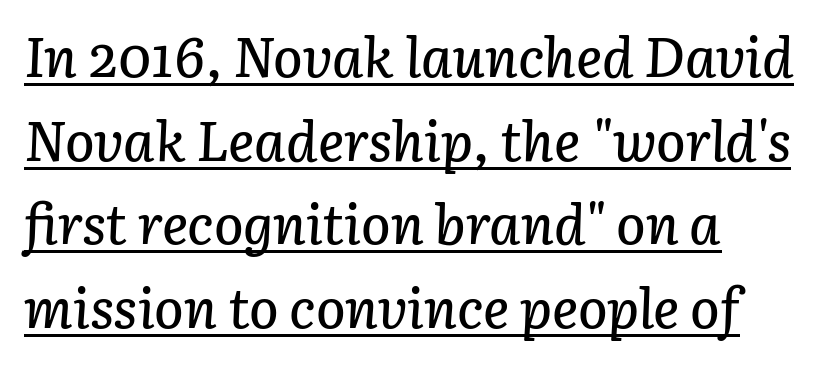
{"italic": "yes", "lean": "right", "slant_degrees": 3, "width": "normal", "stroke_contrast": "low", "x_height": "medium", "monospaced": "no", "underline": "yes", "align": "left", "line_spacing": "normal", "line_spacing_ratio": 1.52, "letter_spacing": "normal", "letter_spacing_em": 0.0, "glyph_px": 55}
